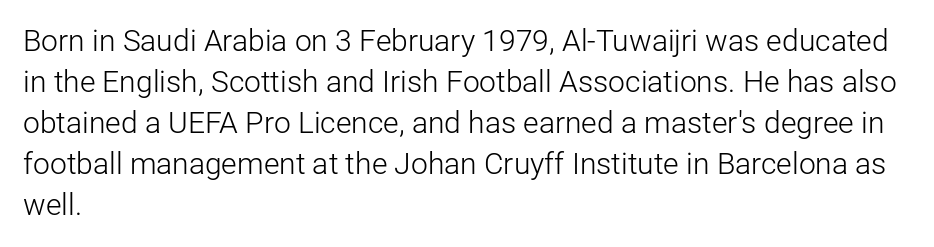
The rag falls on the right side of this text block. Words appear dense and cohesive because spacing is normal. The letters advance in unequal steps, a hallmark of proportional type. On a weight scale, this lands at 450 or below.
